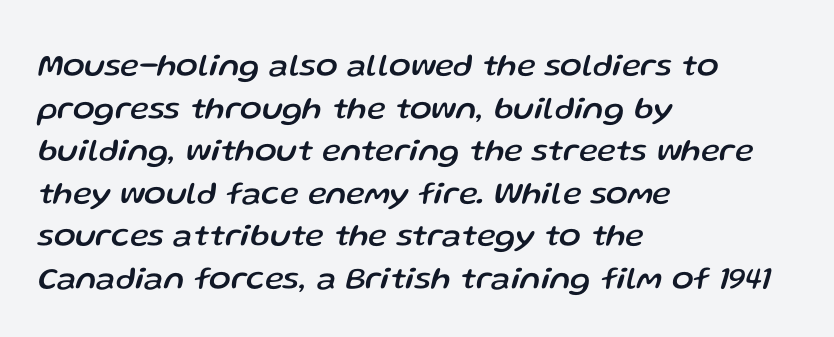
{"italic": "yes", "lean": "right", "slant_degrees": 13, "width": "normal", "stroke_contrast": "low", "x_height": "medium", "monospaced": "no", "underline": "no", "align": "left", "line_spacing": "normal", "line_spacing_ratio": 1.33, "letter_spacing": "normal", "letter_spacing_em": 0.0, "glyph_px": 32}
